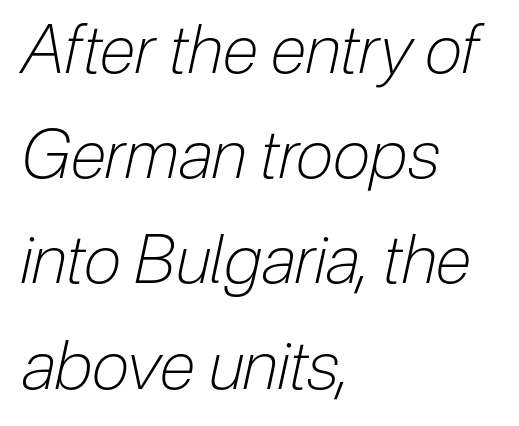
{"italic": "yes", "lean": "right", "slant_degrees": 12, "bold": "no", "weight": "light", "width": "condensed", "stroke_contrast": "low", "x_height": "medium", "monospaced": "no", "underline": "no", "align": "left", "line_spacing": "normal", "line_spacing_ratio": 1.57, "letter_spacing": "normal", "letter_spacing_em": 0.0, "glyph_px": 67}
